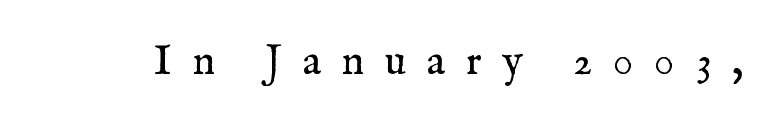
{"serif": "yes", "italic": "no", "bold": "no", "weight": "regular", "width": "normal", "stroke_contrast": "medium", "x_height": "medium", "monospaced": "no", "underline": "no", "letter_spacing": "wide", "letter_spacing_em": 0.49, "glyph_px": 42}
